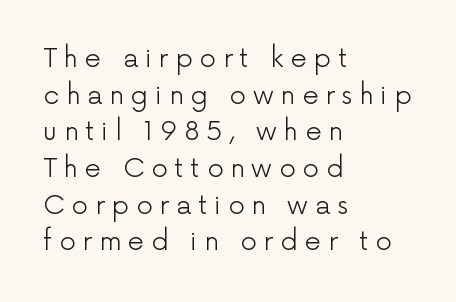
The image shows 26 px text type, upright; set left-aligned, normal line spacing (1.41x), unusually wide letter spacing (+0.26 em), not underlined.
